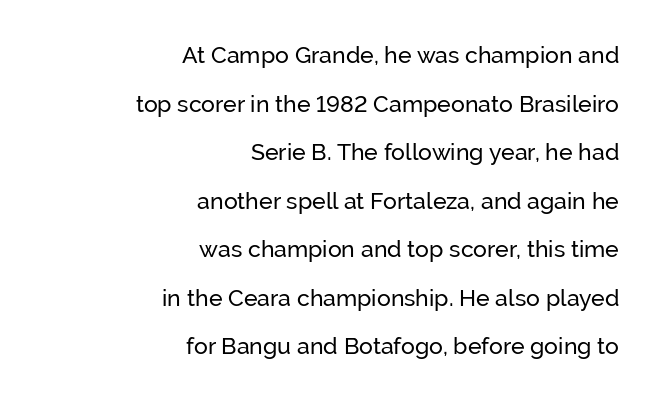
{"italic": "no", "underline": "no", "align": "right", "line_spacing": "loose", "line_spacing_ratio": 2.11, "letter_spacing": "normal", "letter_spacing_em": 0.0, "glyph_px": 23}
